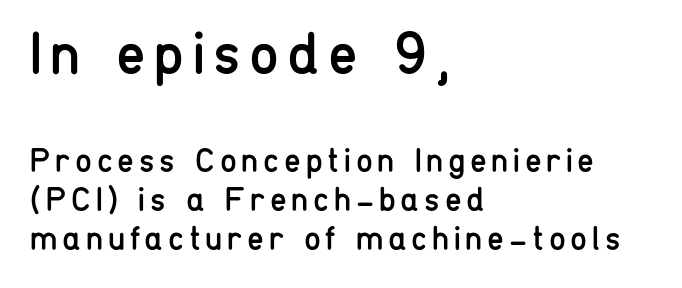
The image shows 60 px regular-weight, condensed sans-serif type, upright; set left-aligned, tight line spacing (1.15x), not underlined; the first (top) block is 1.76x larger; low stroke contrast and a medium x-height.
